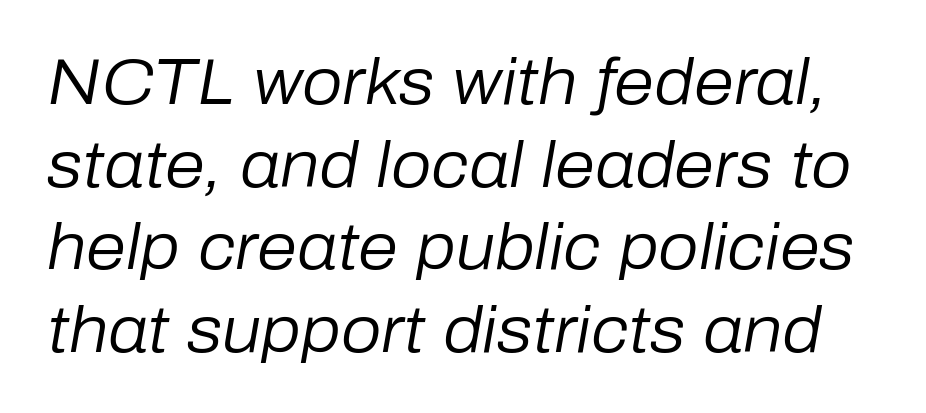
The specimen reads as italic at a glance. Nobody drew a line under any word here. Compared with typical paragraphs, the rows here are spaced about the same. Each letter keeps its own natural width here, so spacing adapts to shape. Counters stay open thanks to moderate or lighter strokes. Standard letterfit; no display-style spreading of the glyphs.
